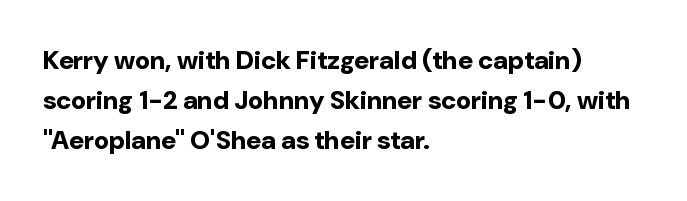
The image shows 26 px bold type, upright; set left-aligned, normal line spacing (1.53x), normal letter spacing, not underlined.
